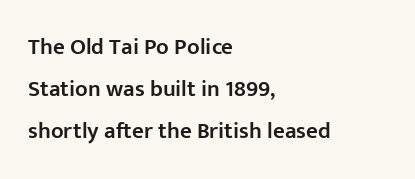
{"italic": "no", "bold": "semi", "underline": "no", "align": "left", "line_spacing_ratio": 1.82, "letter_spacing": "normal", "letter_spacing_em": 0.0, "glyph_px": 23}
